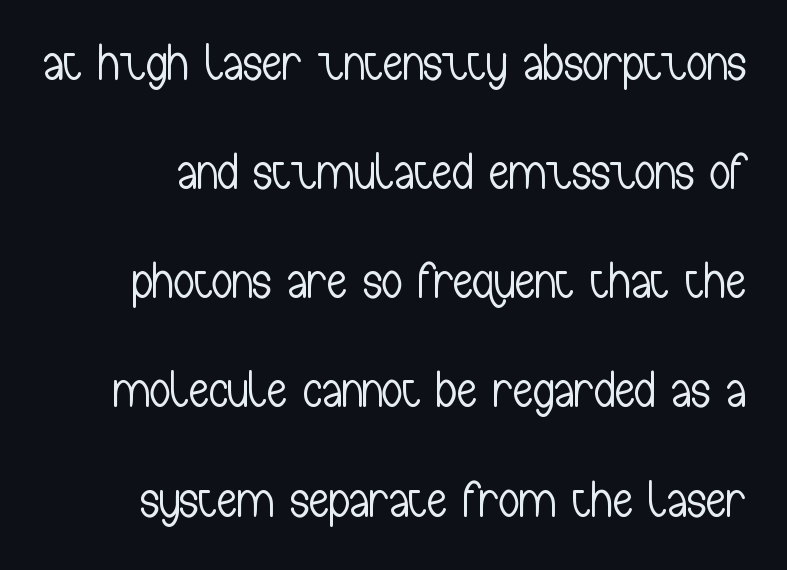
The image shows 51 px light, condensed sans-serif type, upright; set loose line spacing (2.14x), normal letter spacing, not underlined; low stroke contrast and a medium x-height.
